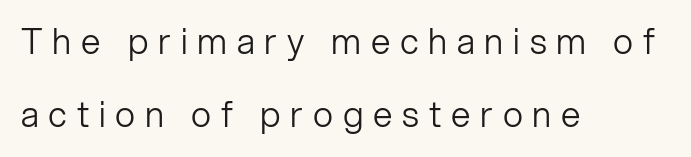
The image shows 35 px light sans-serif type, upright; set left-aligned, loose line spacing (2.08x), unusually wide letter spacing (+0.28 em), not underlined; low stroke contrast and a medium x-height.
